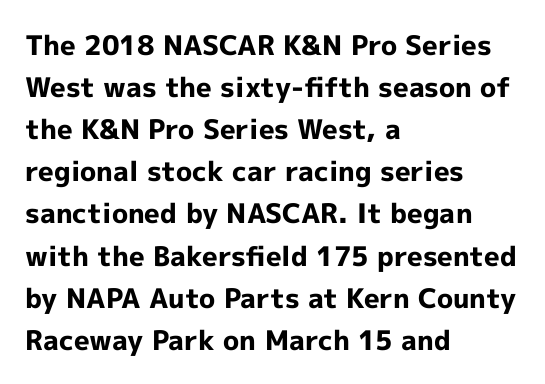
Q: Is the text bold? A: Yes.
Q: Is the text italic (slanted)? A: No, it is upright.
Q: Is the text underlined? A: No.
Q: How is the paragraph aligned? A: Left-aligned.
Q: Is the spacing between letters normal or unusually wide? A: Normal.
Q: Is the spacing between lines tight, normal or loose? A: Normal.
